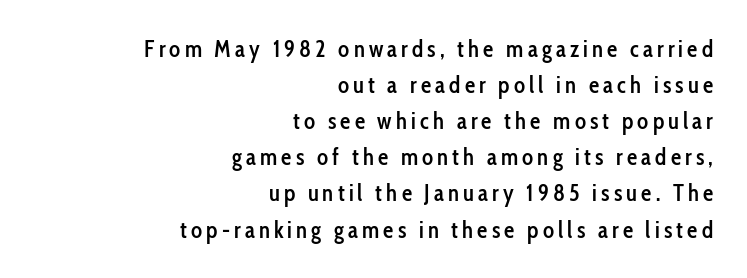
Q: Is the text bold? A: Semi-bold.
Q: Is the text italic (slanted)? A: No, it is upright.
Q: Is the text underlined? A: No.
Q: How is the paragraph aligned? A: Right-aligned.
Q: Is the spacing between lines tight, normal or loose? A: Normal.
